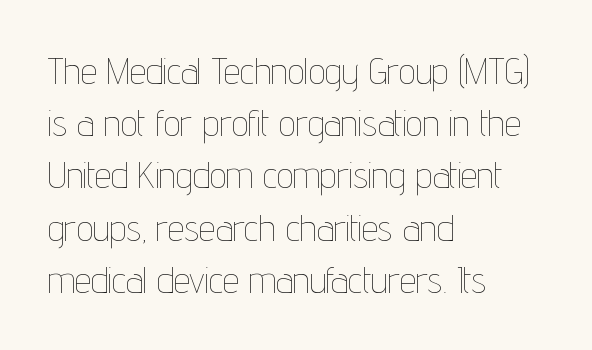
{"italic": "no", "bold": "no", "weight": "thin", "width": "condensed", "stroke_contrast": "low", "x_height": "medium", "monospaced": "no", "underline": "no", "align": "left", "line_spacing": "normal", "line_spacing_ratio": 1.41, "letter_spacing": "normal", "letter_spacing_em": 0.0, "glyph_px": 37}
